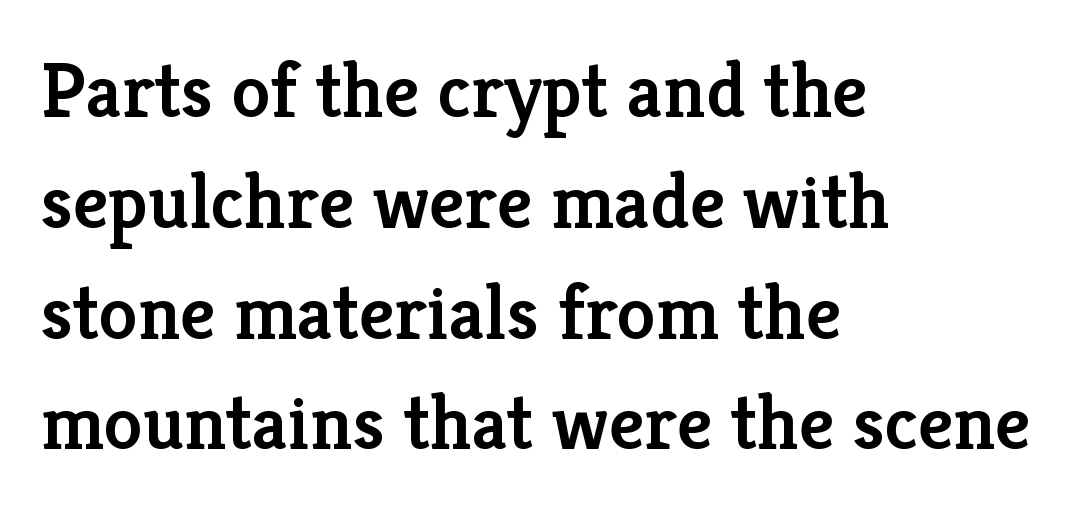
The image shows 78 px semibold serif type, upright; set left-aligned, normal line spacing (1.42x), normal letter spacing, not underlined; low stroke contrast and a medium x-height.
